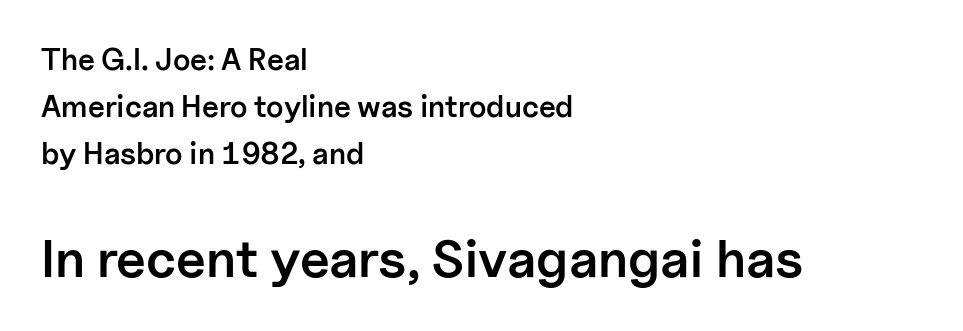
Is there much room between lines? A standard amount, neither cramped nor airy. The font family rendered here belongs to the sans-serif group. Nobody touched the tracking dial on this one. Style check: upright. Where is the straight margin? On the left. Every letter is mildly thick-stroked: semibold rather than bold.
